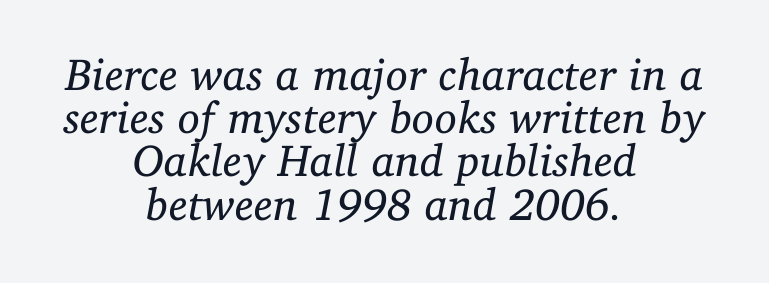
Each line is balanced around a shared central axis. Spacing verdict: proportional, widths tailored to each character. The horizontal fit of the characters is conventional and even. This sample uses an oblique cut, with every glyph tilted off the vertical. Glance below the letters and you will spot only blank space.
